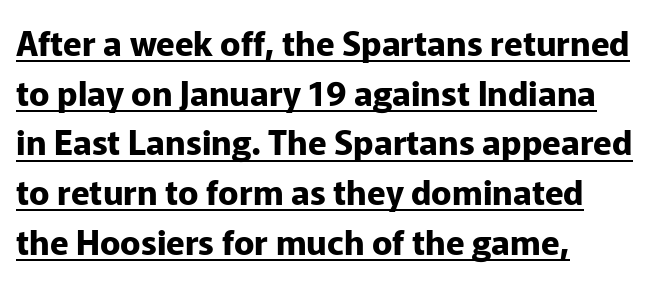
{"serif": "no", "italic": "no", "bold": "yes", "weight": "bold", "width": "normal", "stroke_contrast": "low", "x_height": "medium", "monospaced": "no", "underline": "yes", "align": "left", "line_spacing": "normal", "line_spacing_ratio": 1.46, "letter_spacing": "normal", "letter_spacing_em": 0.0, "glyph_px": 34}
